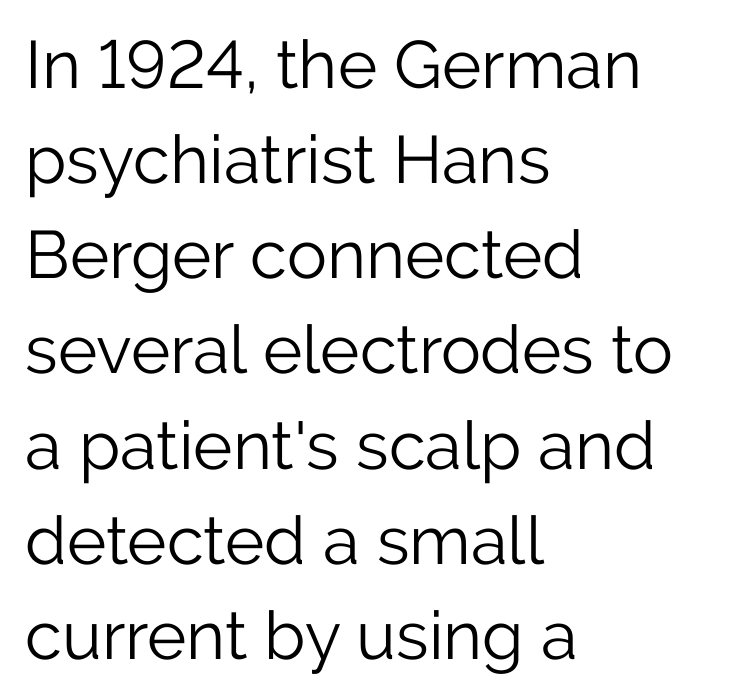
{"serif": "no", "italic": "no", "bold": "no", "weight": "light", "width": "normal", "stroke_contrast": "low", "x_height": "medium", "monospaced": "no", "underline": "no", "align": "left", "line_spacing": "normal", "line_spacing_ratio": 1.42, "letter_spacing": "normal", "letter_spacing_em": 0.0, "glyph_px": 67}
